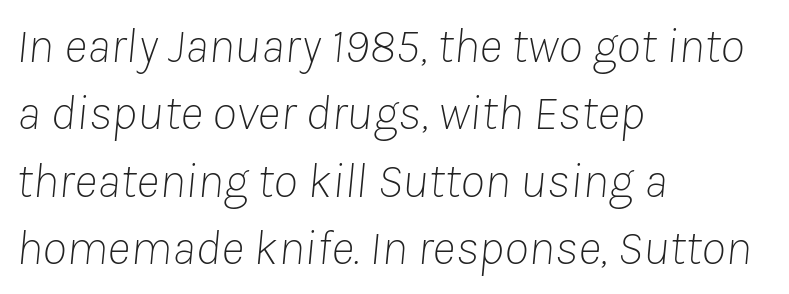
The image shows 50 px thin type, italic (leaning right); set left-aligned, normal line spacing (1.35x), normal letter spacing, not underlined; low stroke contrast and a medium x-height.
